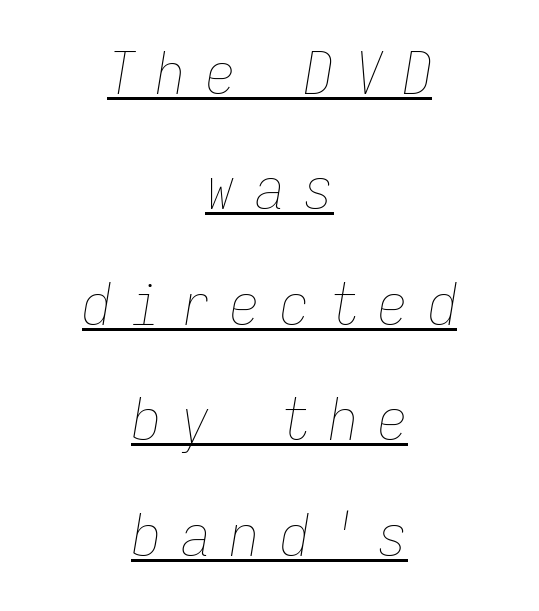
The string is rendered with underlining switched on. In CSS terms this would be text-align: center. The block of text is sparse from top to bottom, with ample space between rows. The letterforms sit at book weight or below. The lettering tilts uniformly, giving the passage an italic look.
